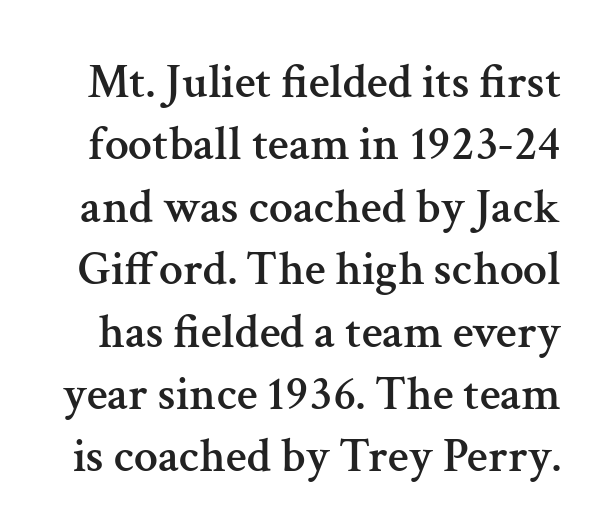
{"serif": "yes", "italic": "no", "width": "normal", "stroke_contrast": "medium", "x_height": "medium", "monospaced": "no", "underline": "no", "line_spacing": "normal", "line_spacing_ratio": 1.3, "letter_spacing": "normal", "letter_spacing_em": 0.0, "glyph_px": 48}
